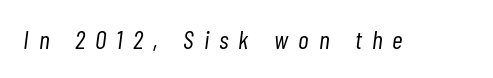
Is this a heavy cut? Hardly; it is regular or lighter. Lines of text with bare space underneath. It's the slanting kind of type. How are the letters spaced? Widely, with obvious added tracking.
